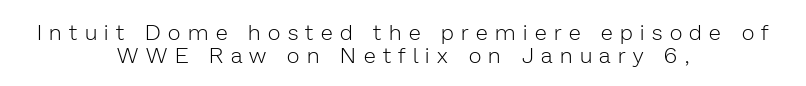
The image shows 22 px text type, upright; set centered, tight line spacing (1.05x), unusually wide letter spacing (+0.34 em), not underlined.
